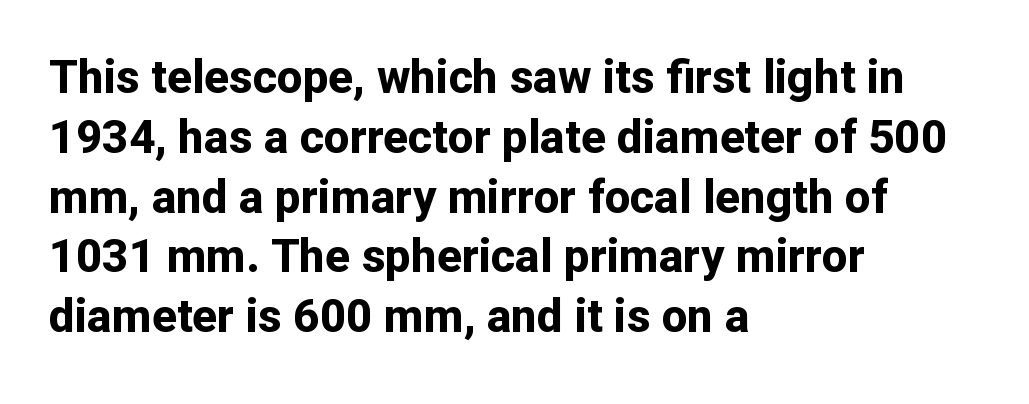
The image shows 46 px bold sans-serif type, upright; set left-aligned, normal line spacing (1.3x), normal letter spacing, not underlined; low stroke contrast and a medium x-height.
